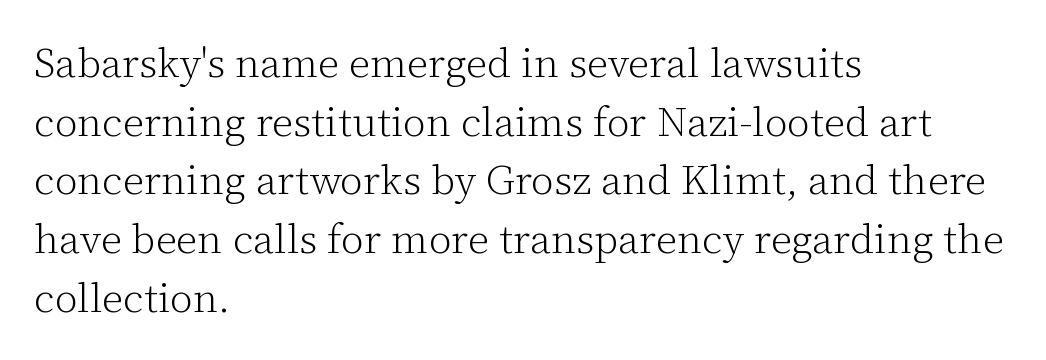
Q: Is the text bold? A: No.
Q: Is the text italic (slanted)? A: No, it is upright.
Q: Is the typeface a serif or a sans-serif typeface? A: Serif.
Q: Is the text underlined? A: No.
Q: How is the paragraph aligned? A: Left-aligned.
Q: Is the spacing between letters normal or unusually wide? A: Normal.
Q: Is the spacing between lines tight, normal or loose? A: Normal.
Q: Width (condensed, normal, or wide)? A: Normal.
Q: Stroke contrast? A: Low.
Q: x-height? A: Medium.
Q: Monospaced? A: No.
